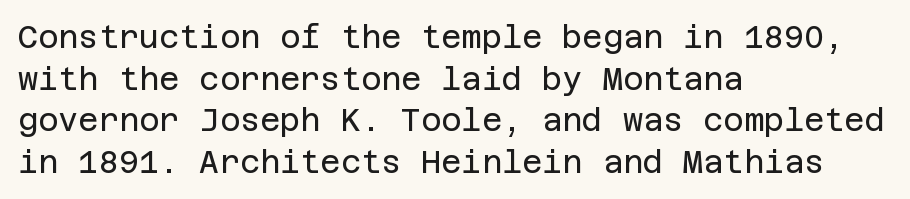
{"serif": "no", "italic": "no", "bold": "no", "weight": "regular", "width": "normal", "stroke_contrast": "low", "x_height": "large", "underline": "no", "align": "left", "line_spacing": "normal", "line_spacing_ratio": 1.34, "letter_spacing": "normal", "letter_spacing_em": 0.0, "glyph_px": 31}
